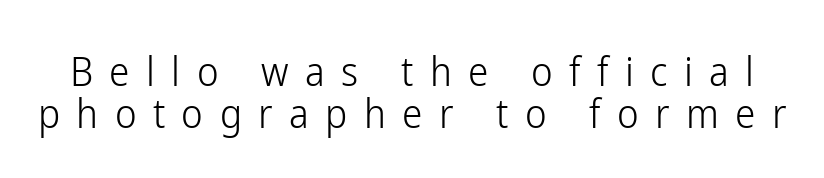
Stems here are at most as thick as an everyday book face. This rendering employs a face without finishing strokes, i.e., a sans-serif. This sample has the flowing, uneven cadence of proportional lettering. This sample trades vertical openness for compactness between lines.
